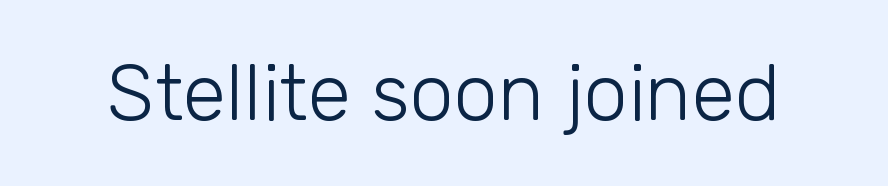
Q: Is the text bold? A: No.
Q: Is the text italic (slanted)? A: No, it is upright.
Q: Is the typeface a serif or a sans-serif typeface? A: Sans-serif.
Q: Is the text underlined? A: No.
Q: Is the spacing between letters normal or unusually wide? A: Normal.
Q: Width (condensed, normal, or wide)? A: Normal.
Q: Stroke contrast? A: Low.
Q: x-height? A: Medium.
Q: Monospaced? A: No.
